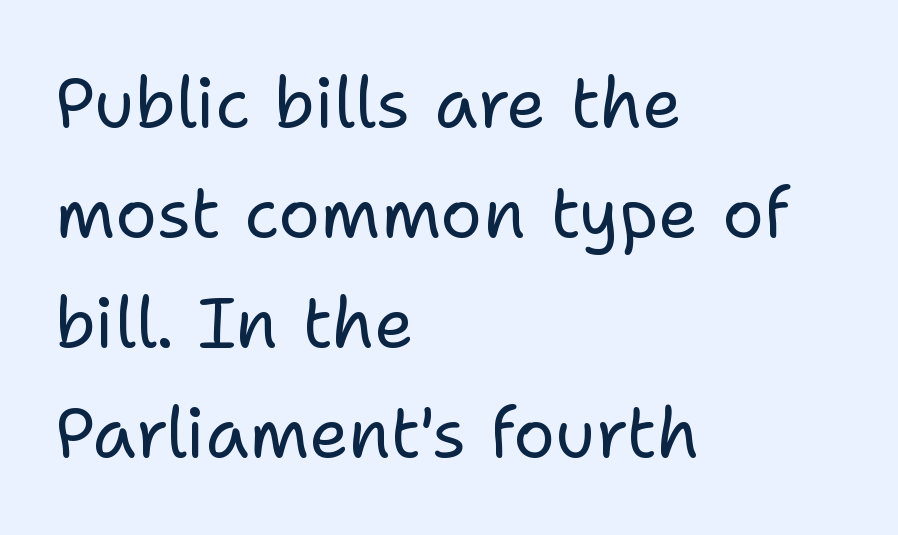
{"serif": "no", "italic": "no", "bold": "no", "weight": "regular", "width": "normal", "stroke_contrast": "low", "x_height": "medium", "monospaced": "no", "underline": "no", "align": "left", "line_spacing": "normal", "line_spacing_ratio": 1.57, "letter_spacing": "normal", "letter_spacing_em": 0.0, "glyph_px": 70}
